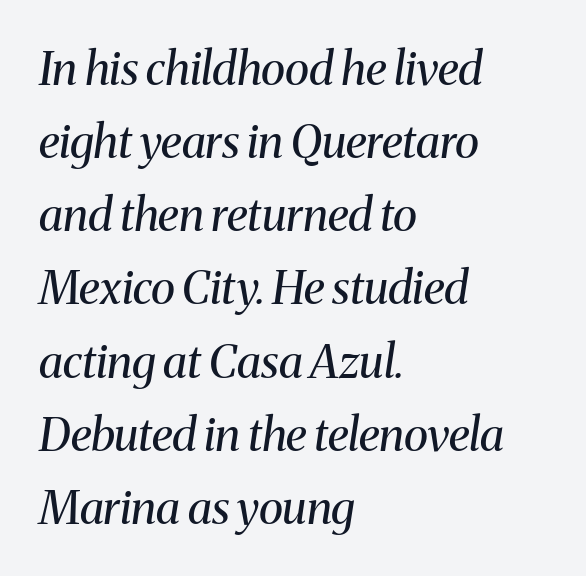
Q: Is the text bold? A: No.
Q: Is the text italic (slanted)? A: Yes, it leans right by about 8 degrees.
Q: Is the typeface a serif or a sans-serif typeface? A: Serif.
Q: Is the text underlined? A: No.
Q: How is the paragraph aligned? A: Left-aligned.
Q: Is the spacing between letters normal or unusually wide? A: Normal.
Q: Is the spacing between lines tight, normal or loose? A: Normal.
Q: Width (condensed, normal, or wide)? A: Normal.
Q: Stroke contrast? A: Medium.
Q: x-height? A: Medium.
Q: Monospaced? A: No.
